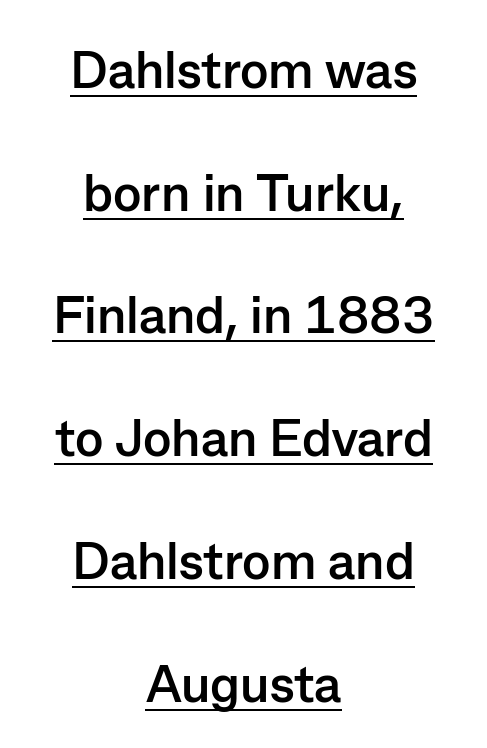
{"serif": "no", "italic": "no", "bold": "yes", "weight": "semibold", "width": "normal", "stroke_contrast": "low", "x_height": "medium", "monospaced": "no", "underline": "yes", "align": "center", "line_spacing": "loose", "line_spacing_ratio": 2.36, "letter_spacing": "normal", "letter_spacing_em": 0.0, "glyph_px": 52}
